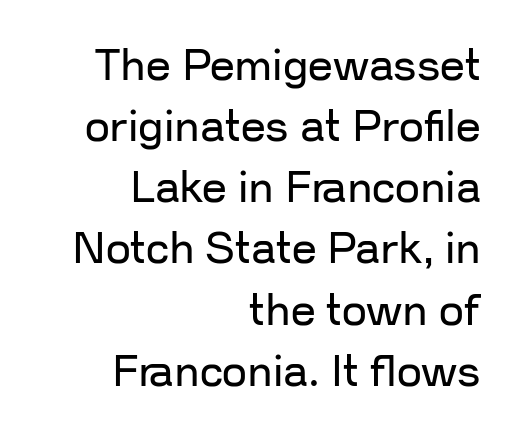
{"serif": "no", "italic": "no", "bold": "no", "weight": "regular", "width": "normal", "stroke_contrast": "low", "x_height": "medium", "monospaced": "no", "underline": "no", "align": "right", "line_spacing": "normal", "line_spacing_ratio": 1.39, "letter_spacing": "normal", "letter_spacing_em": 0.0, "glyph_px": 44}
